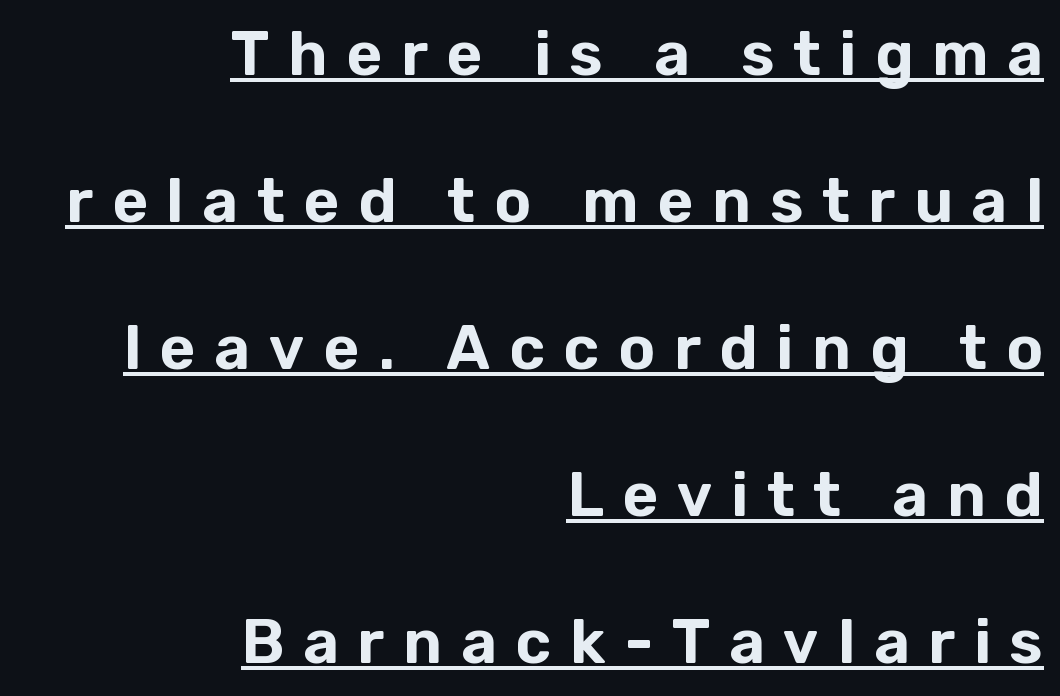
Q: Is the text italic (slanted)? A: No, it is upright.
Q: Is the typeface a serif or a sans-serif typeface? A: Sans-serif.
Q: Is the text underlined? A: Yes.
Q: How is the paragraph aligned? A: Right-aligned.
Q: Is the spacing between letters normal or unusually wide? A: Unusually wide.
Q: Is the spacing between lines tight, normal or loose? A: Loose.
Q: Width (condensed, normal, or wide)? A: Normal.
Q: Stroke contrast? A: Low.
Q: x-height? A: Medium.
Q: Monospaced? A: No.
